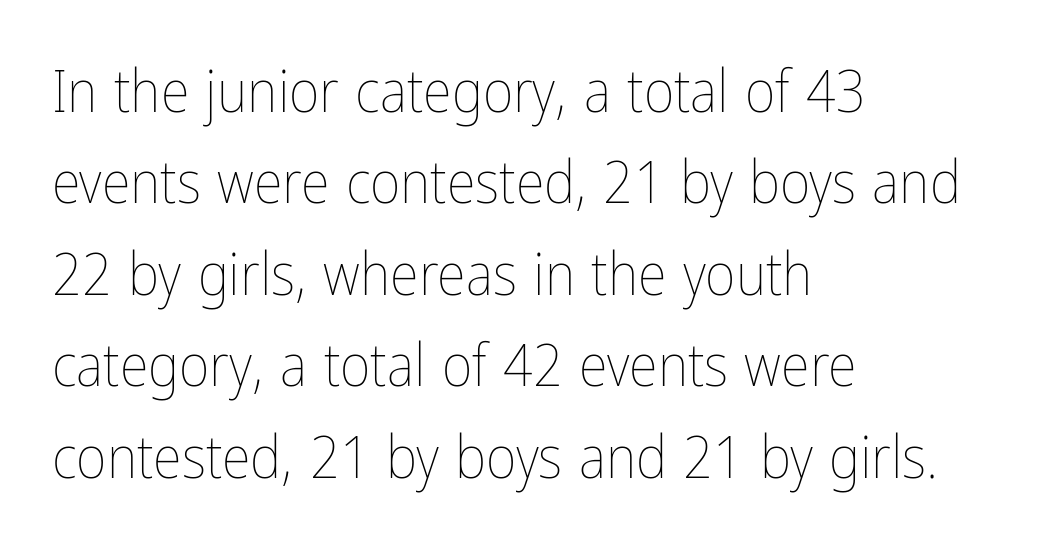
The paragraph shown leans on its left margin. Varying glyph widths throughout — classic text-font behaviour. Look at the tracking — it's just the regular setting, nothing added. No heavy texture on the line: the type isn't bold.
